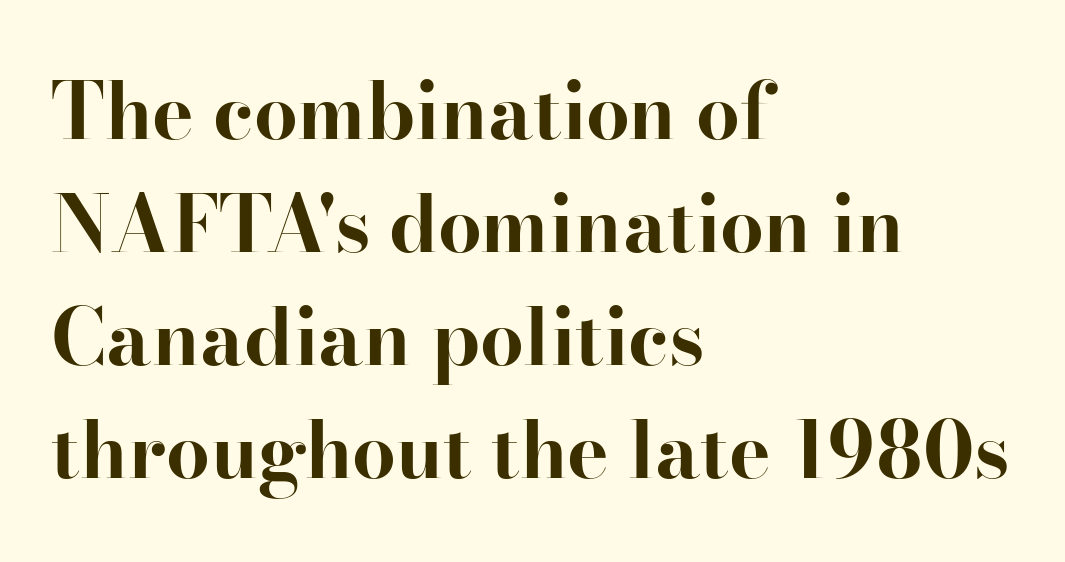
Every letter is thick-stroked: bold, no question. Lines of text with bare space underneath. Vertically, the passage feels balanced, rows spaced as you'd expect. When letters stand straight like this, we call the style roman or upright. Looks like regular typesetting: each glyph gets only the width it needs.
